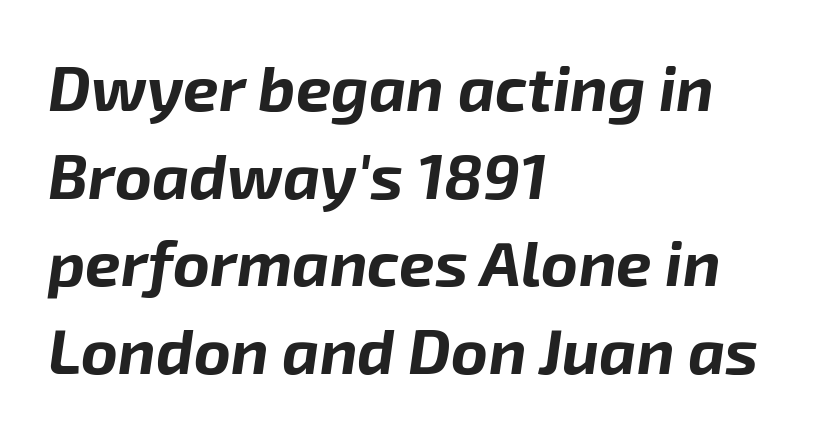
Standard letterfit; no display-style spreading of the glyphs. Does the lettering tilt? It does — this is italic. The ragged edge is on the right, which tells us the setting is flush left. Thick stems and heavy bowls — unmistakably bold. Leading matches the norm, producing a regular column. Note the varied advance widths — an 'i' is clearly narrower than an 'm'.
